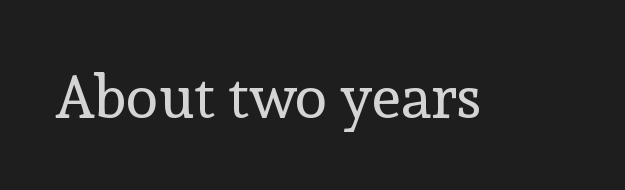
Q: Is the text bold? A: No.
Q: Is the text italic (slanted)? A: No, it is upright.
Q: Is the typeface a serif or a sans-serif typeface? A: Serif.
Q: Is the text underlined? A: No.
Q: Is the spacing between letters normal or unusually wide? A: Normal.
Q: Width (condensed, normal, or wide)? A: Normal.
Q: x-height? A: Medium.
Q: Monospaced? A: No.
